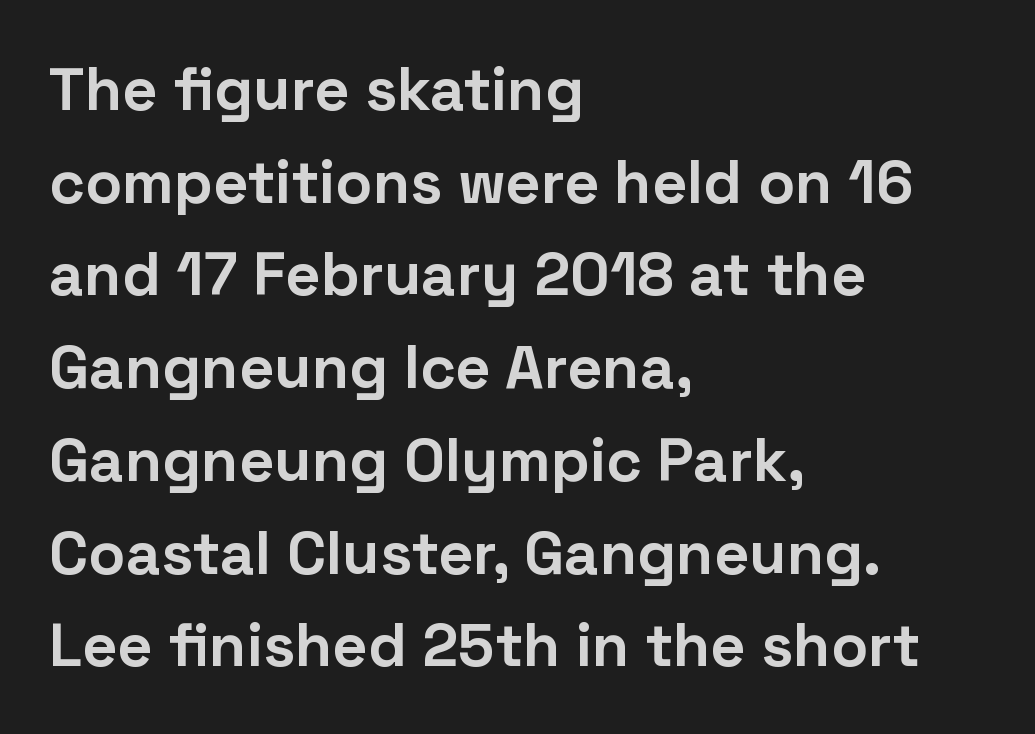
The image shows 61 px bold sans-serif type, upright; set left-aligned, normal line spacing (1.52x), normal letter spacing, not underlined; low stroke contrast and a medium x-height.
